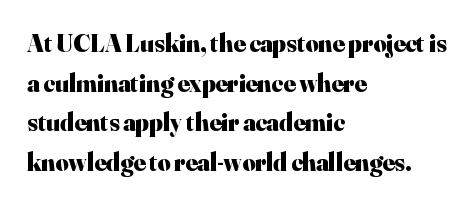
The image shows 25 px bold type, upright; set left-aligned, normal line spacing (1.59x), normal letter spacing, not underlined.
